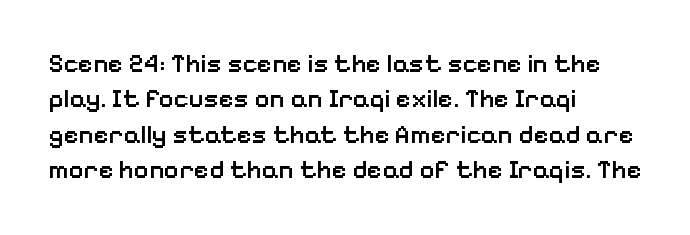
Q: Is the text bold? A: Semi-bold.
Q: Is the text italic (slanted)? A: No, it is upright.
Q: Is the text underlined? A: No.
Q: How is the paragraph aligned? A: Left-aligned.
Q: Is the spacing between letters normal or unusually wide? A: Normal.
Q: Is the spacing between lines tight, normal or loose? A: Normal.
